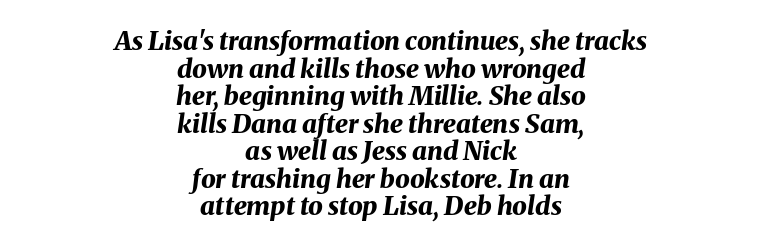
Q: Is the text bold? A: Yes.
Q: Is the text italic (slanted)? A: Yes, it leans right by about 8 degrees.
Q: Is the text underlined? A: No.
Q: How is the paragraph aligned? A: Centered.
Q: Is the spacing between letters normal or unusually wide? A: Normal.
Q: Is the spacing between lines tight, normal or loose? A: Tight.
